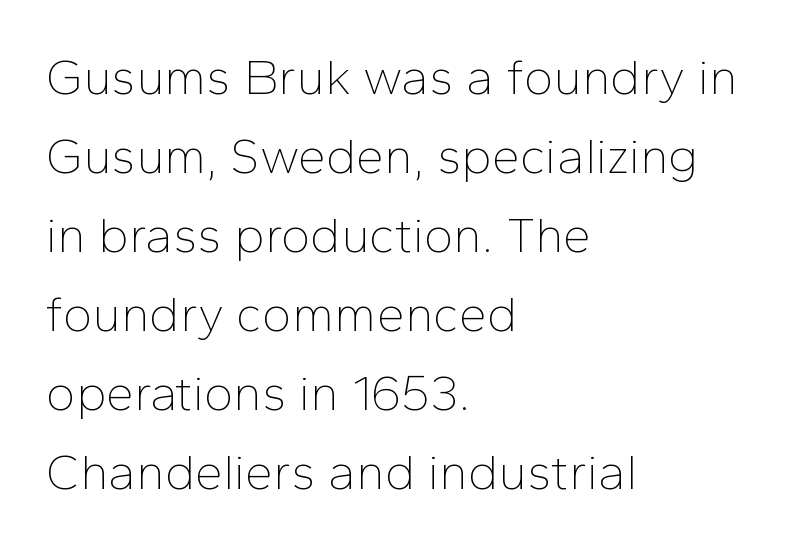
Q: Is the text bold? A: No.
Q: Is the text italic (slanted)? A: No, it is upright.
Q: Is the typeface a serif or a sans-serif typeface? A: Sans-serif.
Q: Is the text underlined? A: No.
Q: How is the paragraph aligned? A: Left-aligned.
Q: Is the spacing between letters normal or unusually wide? A: Normal.
Q: Is the spacing between lines tight, normal or loose? A: Normal.
Q: Width (condensed, normal, or wide)? A: Normal.
Q: Stroke contrast? A: Low.
Q: x-height? A: Medium.
Q: Monospaced? A: No.
